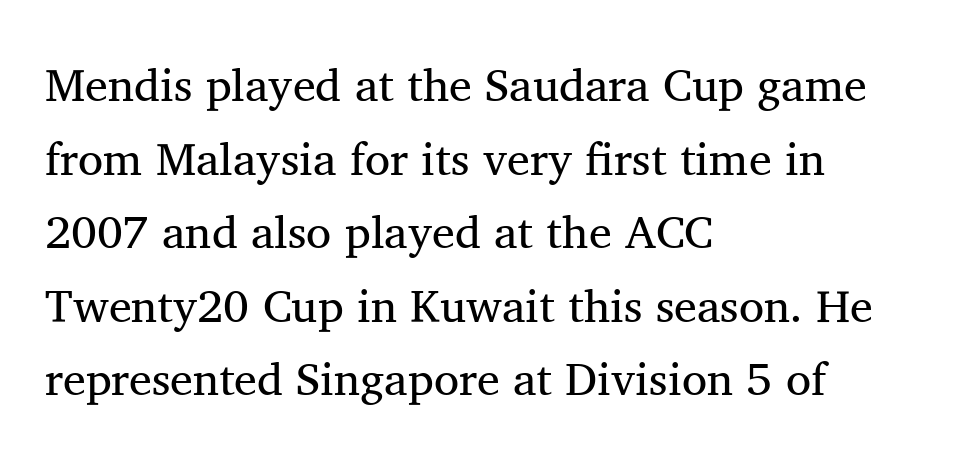
Unlike italic type, these characters show no tilt at all. Beneath every word, the page is bare. The font family rendered here belongs to the serif group. Note the varied advance widths — an 'i' is clearly narrower than an 'm'. Tracking value appears to be zero — textbook default spacing.
